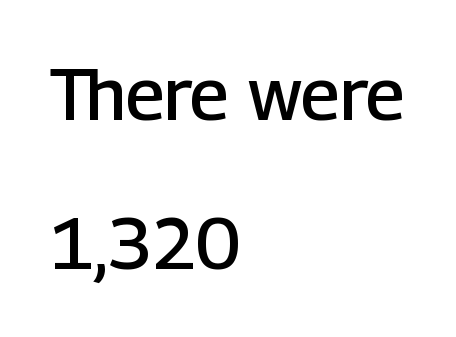
{"serif": "no", "italic": "no", "bold": "semi", "weight": "semibold", "width": "normal", "stroke_contrast": "low", "x_height": "medium", "monospaced": "no", "underline": "no", "align": "left", "line_spacing": "loose", "line_spacing_ratio": 2.07, "letter_spacing": "normal", "letter_spacing_em": 0.0, "glyph_px": 72}
